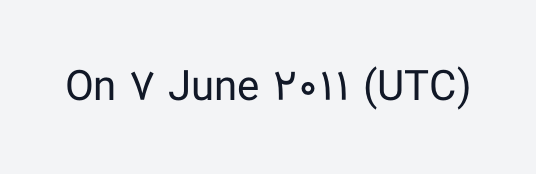
Q: Is the text bold? A: No.
Q: Is the text italic (slanted)? A: No, it is upright.
Q: Is the typeface a serif or a sans-serif typeface? A: Sans-serif.
Q: Is the text underlined? A: No.
Q: Is the spacing between letters normal or unusually wide? A: Normal.
Q: Width (condensed, normal, or wide)? A: Normal.
Q: Stroke contrast? A: Low.
Q: x-height? A: Medium.
Q: Monospaced? A: No.
